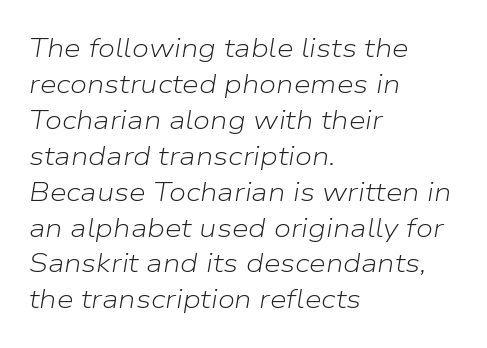
Line spacing here is normal. Default kerning and tracking; the words read as compact shapes. The characters are drawn with everyday or finer stroke widths. Anything drawn beneath the words? Only blank space.
